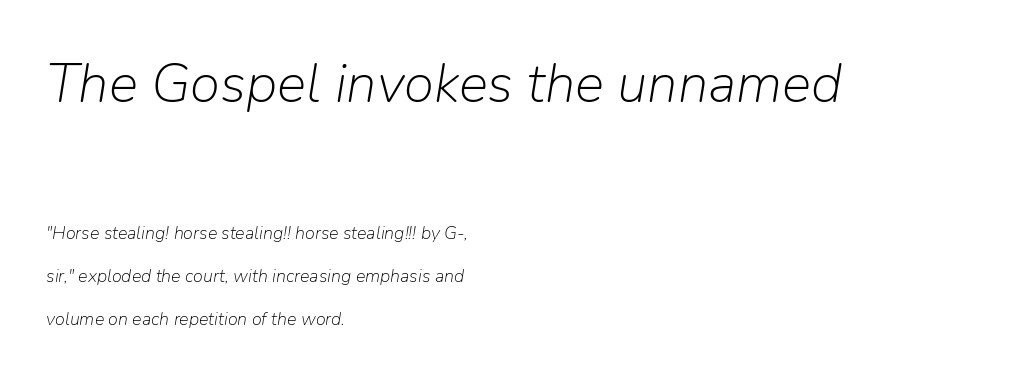
Q: Is the text bold? A: No.
Q: Is the text italic (slanted)? A: Yes, it leans right by about 9 degrees.
Q: Is the text underlined? A: No.
Q: How is the paragraph aligned? A: Left-aligned.
Q: Is the spacing between letters normal or unusually wide? A: Normal.
Q: Is the spacing between lines tight, normal or loose? A: Loose.
Q: Which block of text is set in a larger size, the first (top) or the second (bottom)? A: The first (top) one.
Q: Width (condensed, normal, or wide)? A: Normal.
Q: Stroke contrast? A: Low.
Q: x-height? A: Medium.
Q: Monospaced? A: No.
